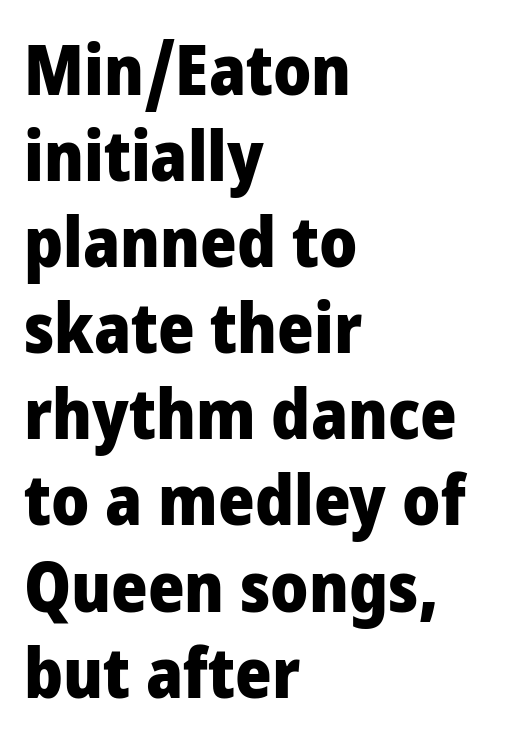
The image shows 70 px heavy, condensed sans-serif type, upright; set left-aligned, line spacing 1.23x, normal letter spacing, not underlined; low stroke contrast and a large x-height.
